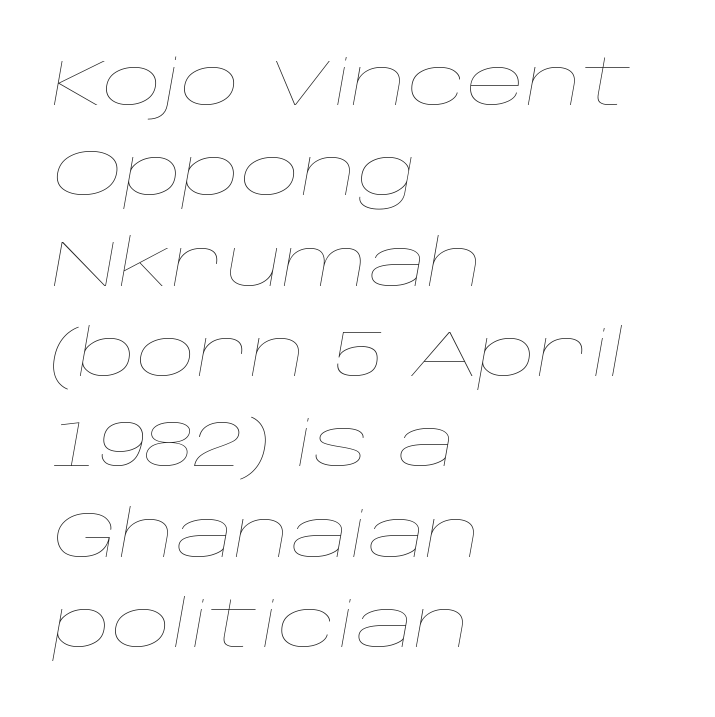
The image shows 65 px thin, wide type, italic (leaning right); set left-aligned, normal line spacing (1.39x), normal letter spacing, not underlined; low stroke contrast and a large x-height.
